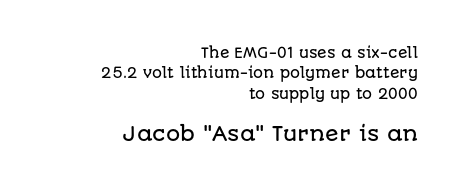
The gaps between neighbouring characters are ordinary and unremarkable. Where is the straight margin? On the right. Underline: absent. Scale increases going downward across the two blocks. The type sits square on the baseline with zero lean. A typesetter would call this leading conventional body-copy spacing.
